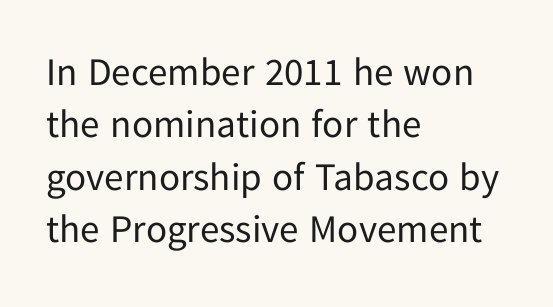
The image shows 39 px regular-weight sans-serif type, upright; set left-aligned, normal line spacing (1.34x), normal letter spacing, not underlined; low stroke contrast and a medium x-height.
